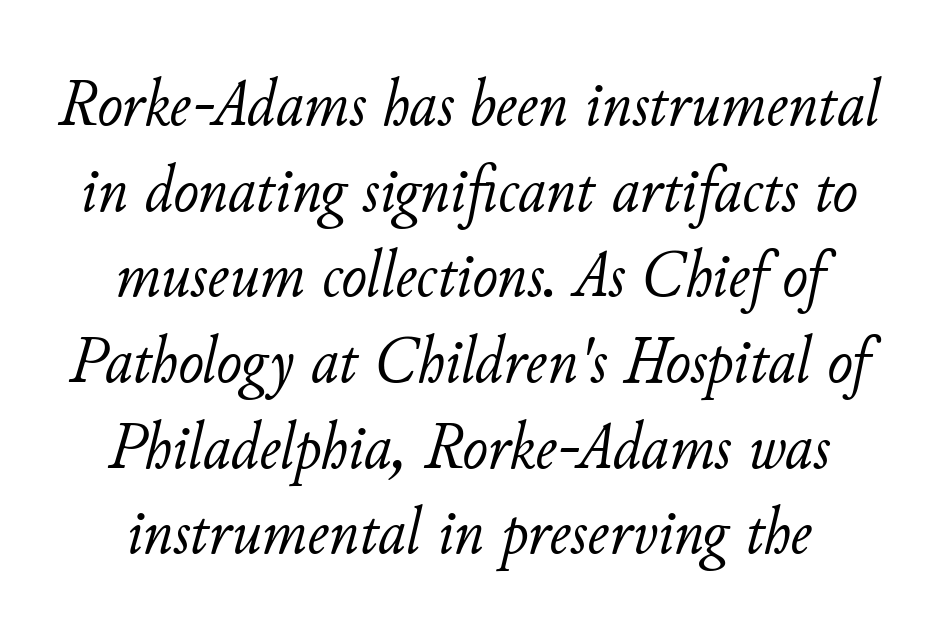
There's an unmistakable incline to the writing here. Caption: standard tracking, unaltered. The strip under each line holds only bare page. Varying glyph widths throughout — classic text-font behaviour. Does the leading feel generous? No, just average.
